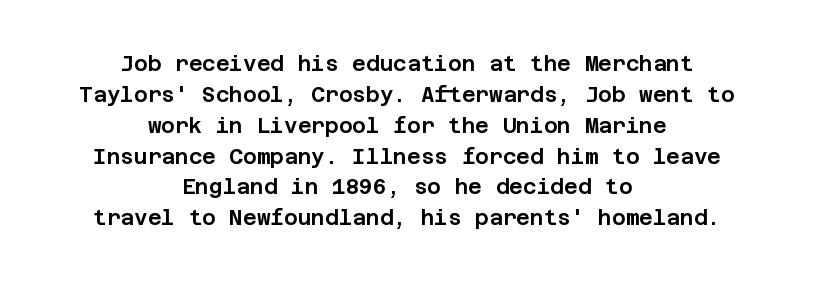
The image shows 21 px text type, upright; set centered, normal line spacing (1.47x), normal letter spacing, not underlined.
